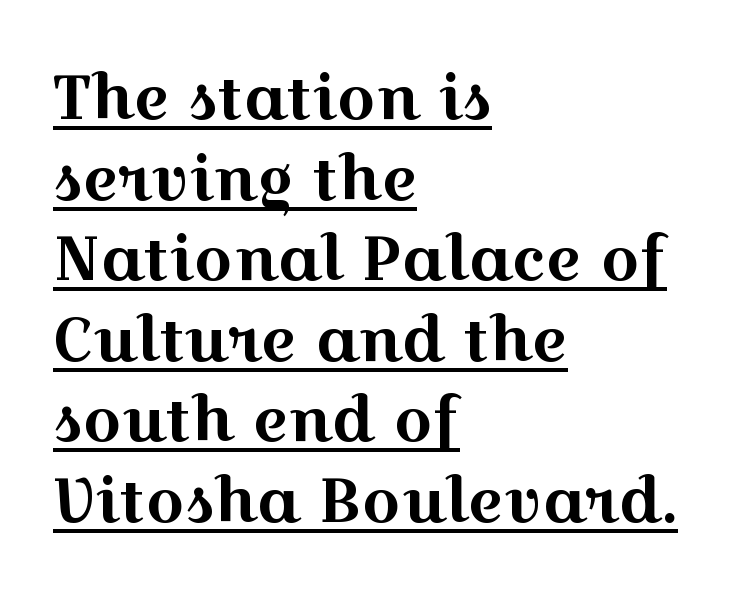
Q: Is the text italic (slanted)? A: No, it is upright.
Q: Is the typeface a serif or a sans-serif typeface? A: Serif.
Q: Is the text underlined? A: Yes.
Q: How is the paragraph aligned? A: Left-aligned.
Q: Is the spacing between letters normal or unusually wide? A: Normal.
Q: Is the spacing between lines tight, normal or loose? A: Normal.
Q: Width (condensed, normal, or wide)? A: Wide.
Q: x-height? A: Medium.
Q: Monospaced? A: No.
